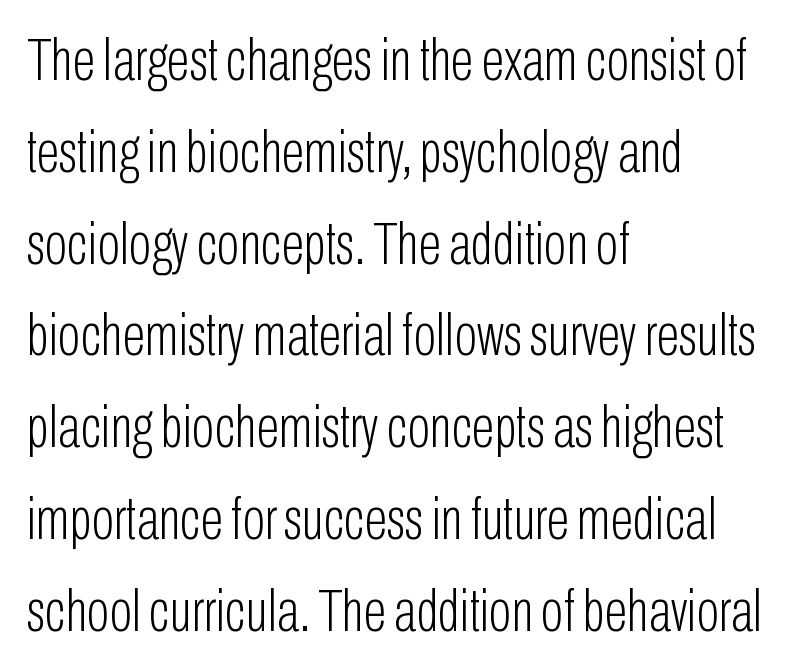
Q: Is the text bold? A: No.
Q: Is the text italic (slanted)? A: No, it is upright.
Q: Is the typeface a serif or a sans-serif typeface? A: Sans-serif.
Q: Is the text underlined? A: No.
Q: How is the paragraph aligned? A: Left-aligned.
Q: Is the spacing between letters normal or unusually wide? A: Normal.
Q: Is the spacing between lines tight, normal or loose? A: Normal.
Q: Width (condensed, normal, or wide)? A: Condensed.
Q: Stroke contrast? A: Low.
Q: x-height? A: Medium.
Q: Monospaced? A: No.
